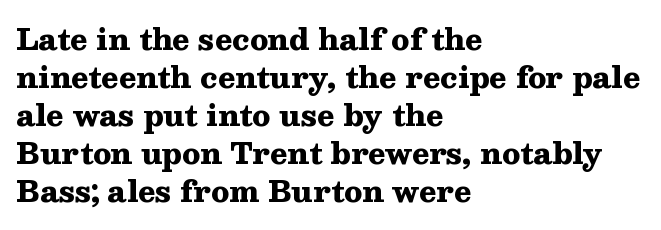
A serif font was chosen for this passage. Characters remain perfectly vertical along every line. One glance says typical: line gaps are just what's usual. The rag falls on the right side of this text block. Does the weight exceed regular? Yes, all the way to bold.
